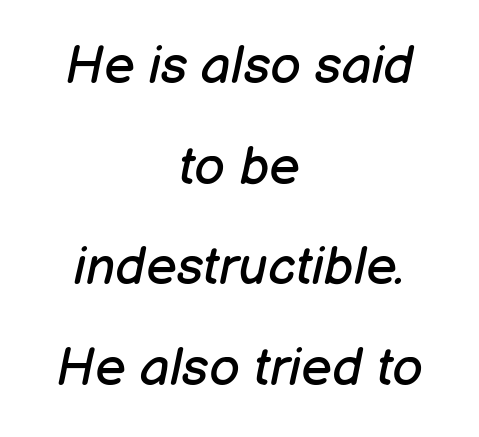
Q: Is the text bold? A: No.
Q: Is the text italic (slanted)? A: Yes, it leans right by about 12 degrees.
Q: Is the text underlined? A: No.
Q: How is the paragraph aligned? A: Centered.
Q: Is the spacing between letters normal or unusually wide? A: Normal.
Q: Is the spacing between lines tight, normal or loose? A: Loose.
Q: Width (condensed, normal, or wide)? A: Normal.
Q: Stroke contrast? A: Low.
Q: x-height? A: Medium.
Q: Monospaced? A: No.
